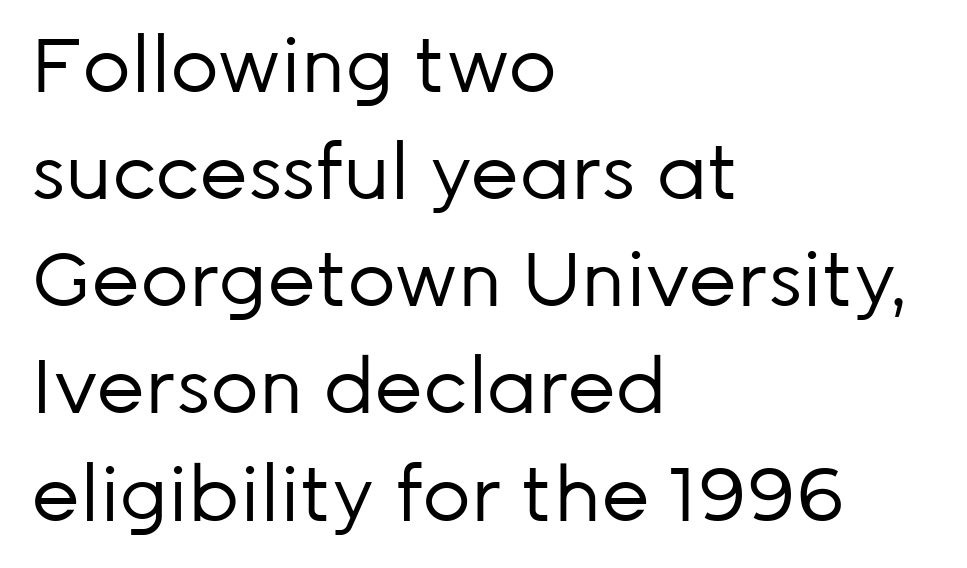
The image shows 76 px regular-weight sans-serif type, upright; set left-aligned, normal line spacing (1.41x), normal letter spacing, not underlined; low stroke contrast and a medium x-height.
